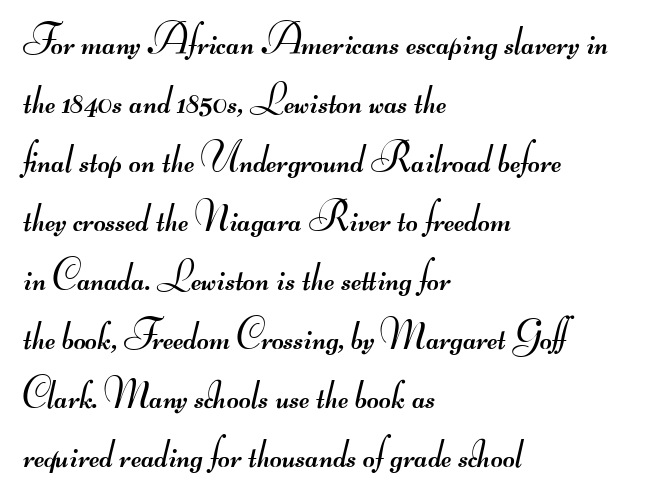
The image shows 41 px regular-weight, wide sans-serif type; set left-aligned, normal line spacing (1.44x), normal letter spacing, not underlined; medium stroke contrast.
